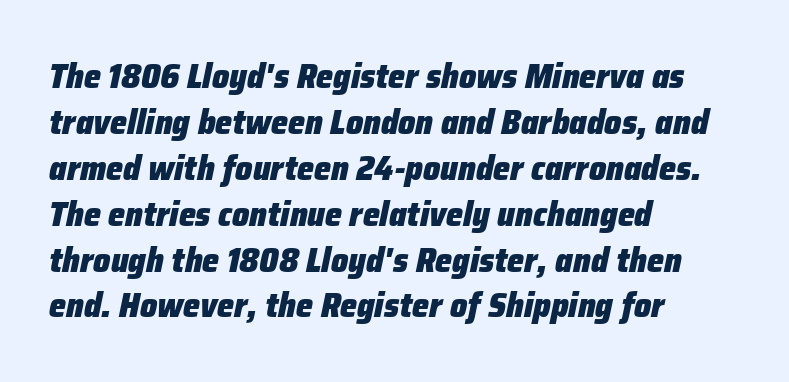
The image shows 34 px heavy type, italic (leaning right); set left-aligned, normal line spacing (1.35x), normal letter spacing, not underlined; low stroke contrast and a medium x-height.
